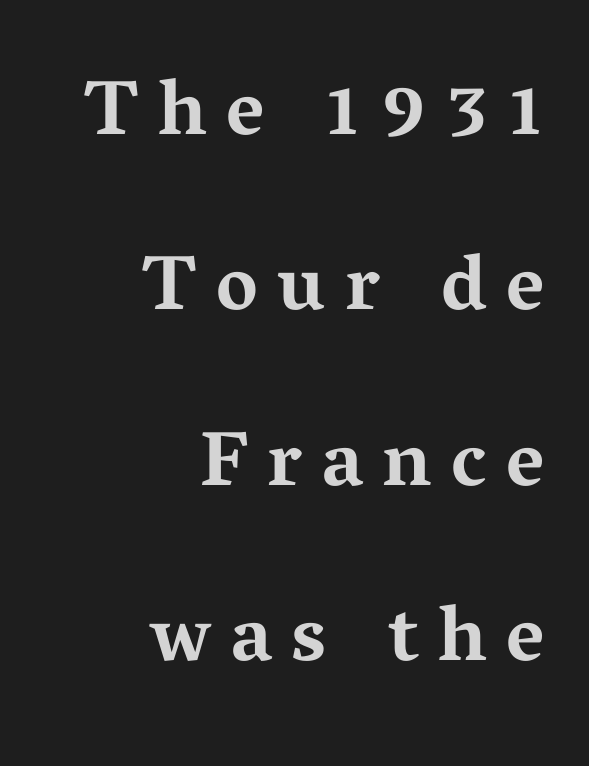
The gap between lines stays unmarked. This is roman type, the default non-slanted kind. A typesetter would label this face a serif. Emphasis by weight is at full strength: bold. This rendering uses right alignment, leaving the left contour irregular.
